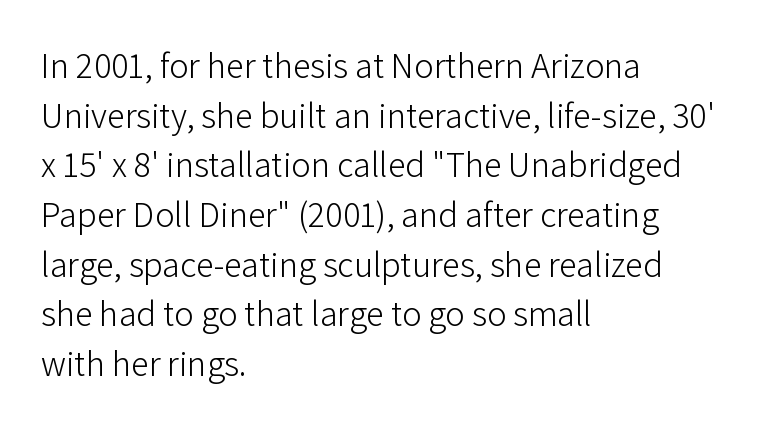
Q: Is the text bold? A: No.
Q: Is the text italic (slanted)? A: No, it is upright.
Q: Is the typeface a serif or a sans-serif typeface? A: Sans-serif.
Q: Is the text underlined? A: No.
Q: How is the paragraph aligned? A: Left-aligned.
Q: Is the spacing between letters normal or unusually wide? A: Normal.
Q: Is the spacing between lines tight, normal or loose? A: Normal.
Q: Width (condensed, normal, or wide)? A: Normal.
Q: Stroke contrast? A: Low.
Q: x-height? A: Medium.
Q: Monospaced? A: No.
